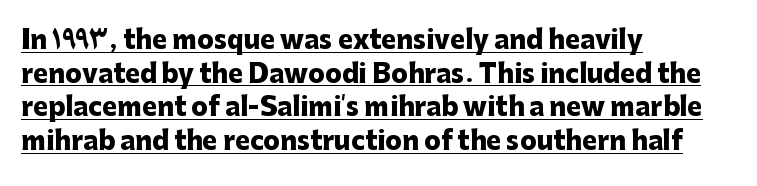
{"italic": "no", "bold": "yes", "underline": "yes", "align": "left", "line_spacing": "normal", "line_spacing_ratio": 1.35, "letter_spacing": "normal", "letter_spacing_em": 0.0, "glyph_px": 25}
